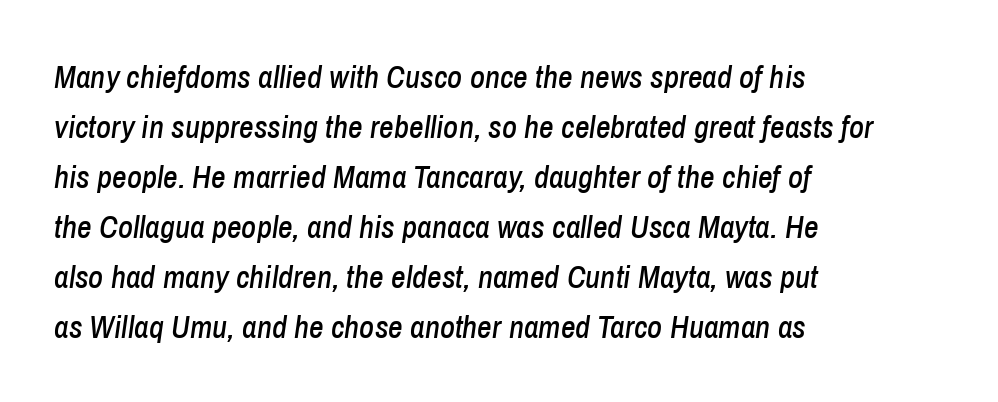
Spacing between characters is what you'd get straight out of the box. These lines are rendered in a variable-pitch font. Descender tails drop into unmarked territory. Observe the lean: these are italic letterforms. The typesetter chose a ragged-right arrangement here. Leading: standard.
